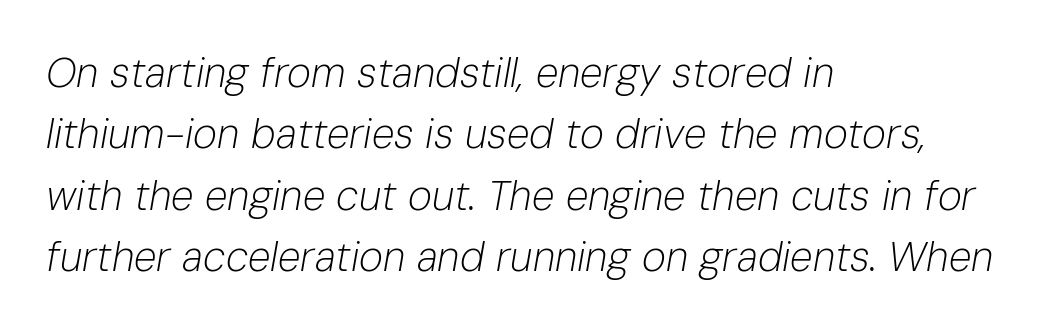
Q: Is the text bold? A: No.
Q: Is the text italic (slanted)? A: Yes, it leans right by about 10 degrees.
Q: Is the text underlined? A: No.
Q: How is the paragraph aligned? A: Left-aligned.
Q: Is the spacing between letters normal or unusually wide? A: Normal.
Q: Is the spacing between lines tight, normal or loose? A: Normal.
Q: Width (condensed, normal, or wide)? A: Normal.
Q: Stroke contrast? A: Low.
Q: x-height? A: Medium.
Q: Monospaced? A: No.
